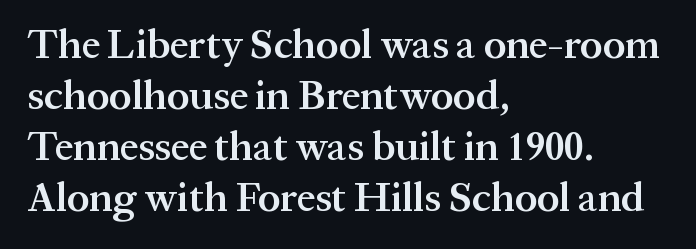
{"serif": "yes", "italic": "no", "bold": "semi", "weight": "semibold", "width": "normal", "stroke_contrast": "medium", "x_height": "medium", "monospaced": "no", "underline": "no", "align": "left", "line_spacing_ratio": 1.24, "letter_spacing": "normal", "letter_spacing_em": 0.0, "glyph_px": 41}
